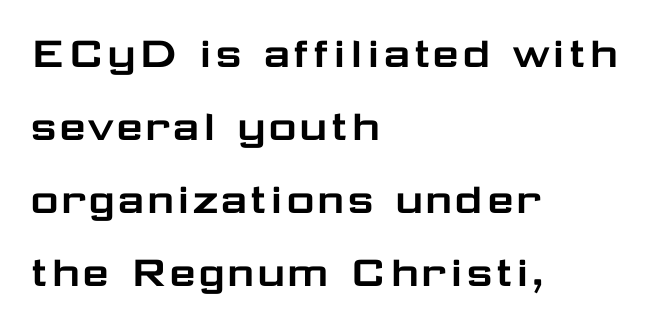
The image shows 49 px wide sans-serif type, upright; set left-aligned, normal line spacing (1.49x), normal letter spacing, not underlined; low stroke contrast and a medium x-height.
